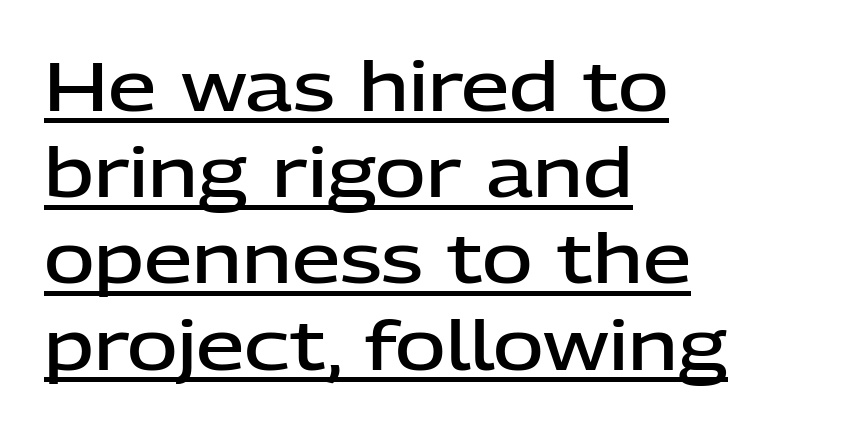
Q: Is the text bold? A: Semi-bold.
Q: Is the text italic (slanted)? A: No, it is upright.
Q: Is the typeface a serif or a sans-serif typeface? A: Sans-serif.
Q: Is the text underlined? A: Yes.
Q: How is the paragraph aligned? A: Left-aligned.
Q: Is the spacing between letters normal or unusually wide? A: Normal.
Q: Is the spacing between lines tight, normal or loose? A: Normal.
Q: Width (condensed, normal, or wide)? A: Normal.
Q: Stroke contrast? A: Low.
Q: x-height? A: Medium.
Q: Monospaced? A: No.
